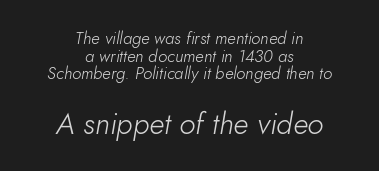
{"italic": "yes", "lean": "right", "slant_degrees": 10, "bold": "no", "weight": "light", "width": "normal", "stroke_contrast": "low", "x_height": "small", "monospaced": "no", "underline": "no", "align": "center", "line_spacing": "tight", "line_spacing_ratio": 1.03, "letter_spacing": "normal", "letter_spacing_em": 0.0, "larger_block": "second", "size_ratio": 1.76, "glyph_px": 30}
